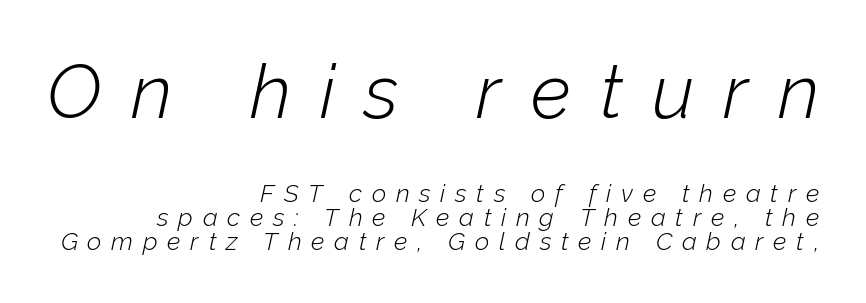
Q: Is the text bold? A: No.
Q: Is the text italic (slanted)? A: Yes, it leans right by about 12 degrees.
Q: Is the text underlined? A: No.
Q: How is the paragraph aligned? A: Right-aligned.
Q: Is the spacing between letters normal or unusually wide? A: Unusually wide.
Q: Is the spacing between lines tight, normal or loose? A: Tight.
Q: Which block of text is set in a larger size, the first (top) or the second (bottom)? A: The first (top) one.
Q: Width (condensed, normal, or wide)? A: Normal.
Q: Stroke contrast? A: Low.
Q: x-height? A: Medium.
Q: Monospaced? A: No.
